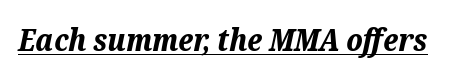
The words here are underlined. The passage shown leans; its letterforms are oblique. The face used here is proportionally spaced, like ordinary book or web type. Look at the stroke-to-counter ratio: heavy, a bold.
